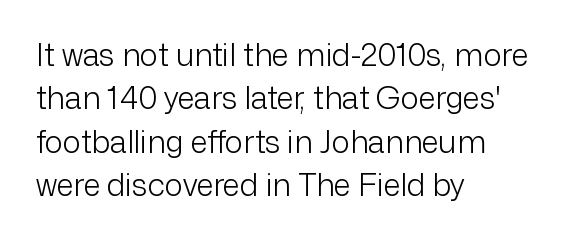
{"serif": "no", "italic": "no", "bold": "no", "weight": "light", "width": "normal", "stroke_contrast": "low", "x_height": "medium", "monospaced": "no", "underline": "no", "align": "left", "line_spacing": "normal", "line_spacing_ratio": 1.4, "letter_spacing": "normal", "letter_spacing_em": 0.0, "glyph_px": 31}
